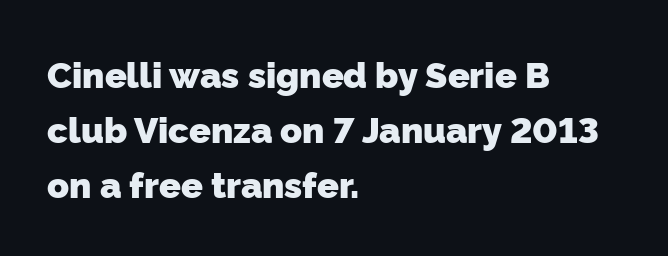
Q: Is the text bold? A: Yes.
Q: Is the typeface a serif or a sans-serif typeface? A: Sans-serif.
Q: Is the text underlined? A: No.
Q: How is the paragraph aligned? A: Left-aligned.
Q: Is the spacing between letters normal or unusually wide? A: Normal.
Q: Is the spacing between lines tight, normal or loose? A: Normal.
Q: Width (condensed, normal, or wide)? A: Normal.
Q: Stroke contrast? A: Low.
Q: x-height? A: Medium.
Q: Monospaced? A: No.
